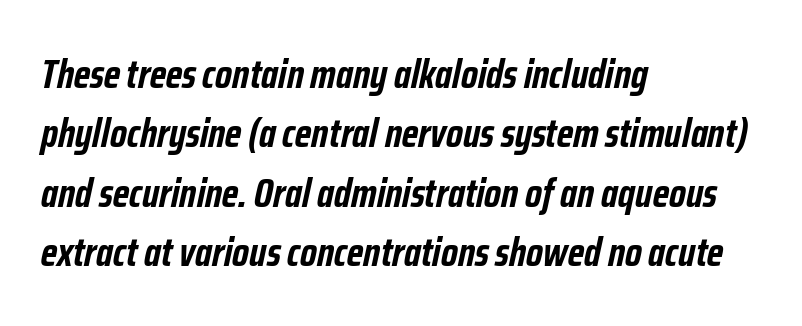
Q: Is the text bold? A: Yes.
Q: Is the text italic (slanted)? A: Yes, it leans right by about 12 degrees.
Q: Is the text underlined? A: No.
Q: How is the paragraph aligned? A: Left-aligned.
Q: Is the spacing between letters normal or unusually wide? A: Normal.
Q: Is the spacing between lines tight, normal or loose? A: Normal.
Q: Width (condensed, normal, or wide)? A: Condensed.
Q: Stroke contrast? A: Low.
Q: x-height? A: Medium.
Q: Monospaced? A: No.
